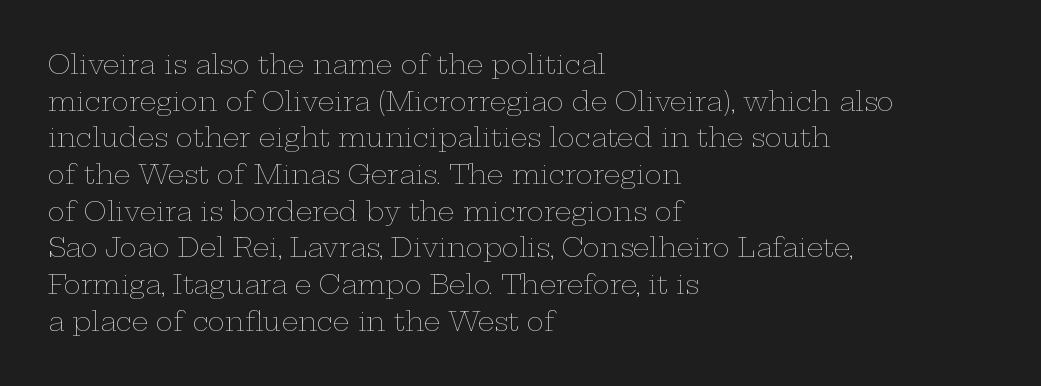
The image shows 26 px text type, upright; set left-aligned, normal line spacing (1.41x), normal letter spacing, not underlined.
